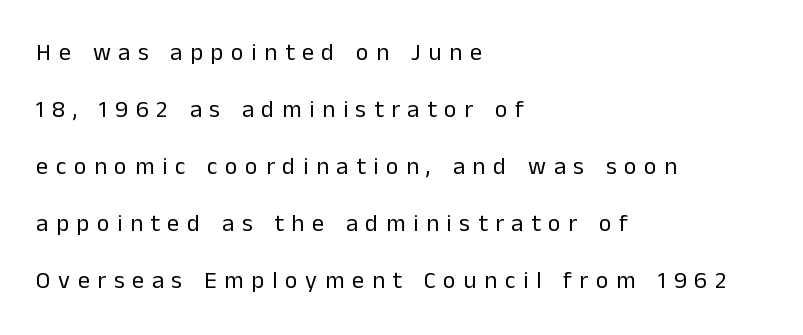
{"italic": "no", "bold": "no", "underline": "no", "align": "left", "line_spacing": "loose", "line_spacing_ratio": 2.37, "letter_spacing": "wide", "letter_spacing_em": 0.32, "glyph_px": 24}
